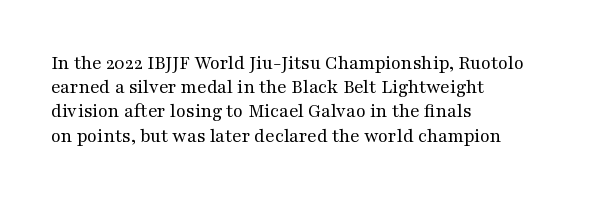
{"italic": "no", "bold": "no", "underline": "no", "align": "left", "line_spacing_ratio": 1.21, "letter_spacing": "normal", "letter_spacing_em": 0.0, "glyph_px": 20}
